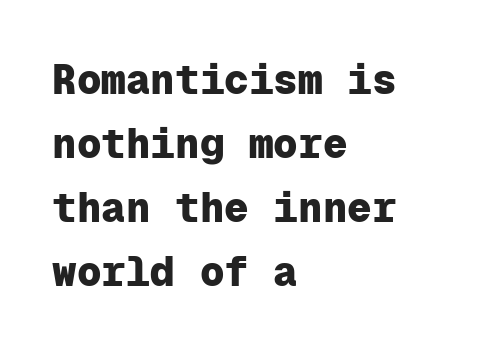
Examine the stroke ends and you'll find no serifs. Short note: letters normally spaced. Notice how the passage keeps a crisp vertical edge on the left only. The line-height multiplier appears to be the usual default. Posture: upright roman.
